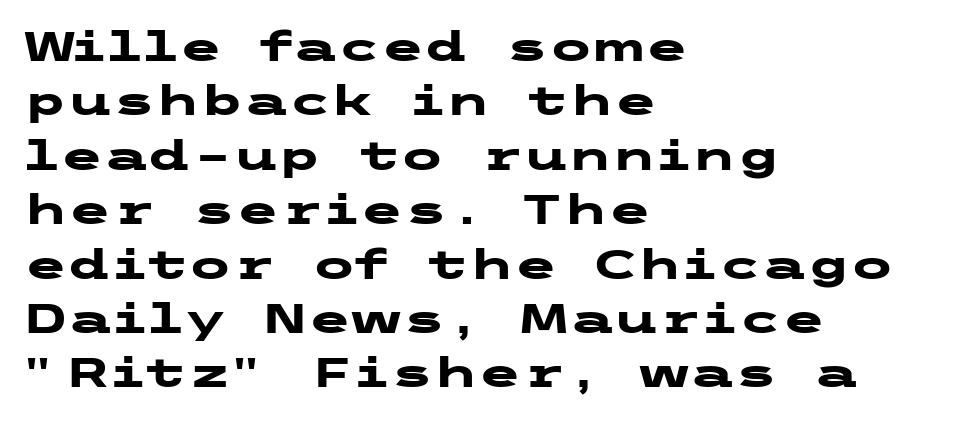
The image shows 40 px heavy, wide sans-serif type, upright; set left-aligned, normal line spacing (1.36x), normal letter spacing, not underlined; low stroke contrast and a medium x-height.
